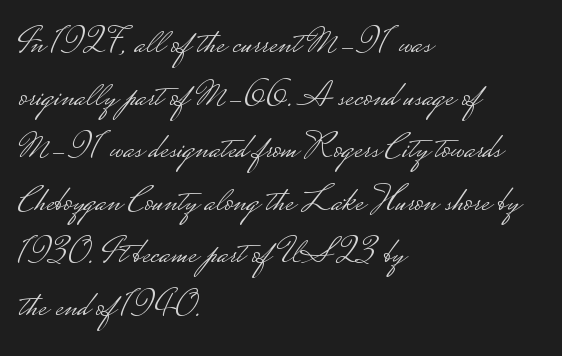
{"serif": "no", "bold": "no", "weight": "light", "width": "wide", "stroke_contrast": "low", "monospaced": "no", "underline": "no", "align": "left", "line_spacing": "normal", "line_spacing_ratio": 1.42, "letter_spacing": "normal", "letter_spacing_em": 0.0, "glyph_px": 37}
